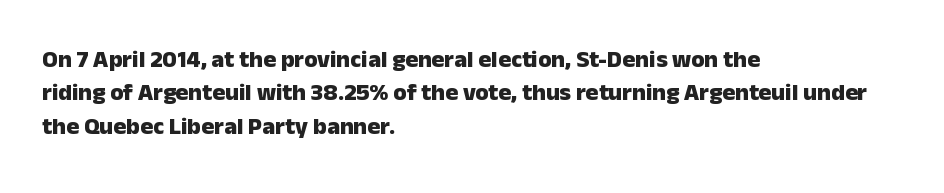
The image shows 24 px bold type, upright; set left-aligned, normal line spacing (1.39x), normal letter spacing, not underlined.
